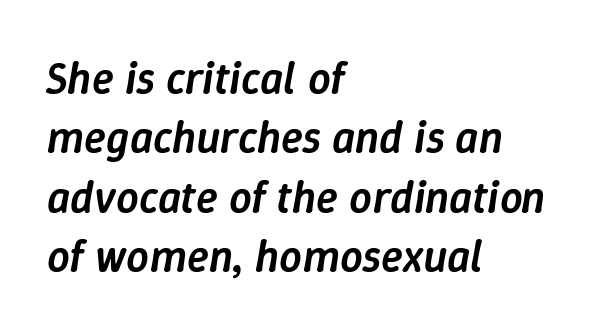
An italicized treatment has been applied to the whole sample. Descender tails drop into unmarked territory. The line-height multiplier appears to be the usual default. Caption: multi-line text, flush left, ragged right. Semibold letterforms, between regular and bold.
